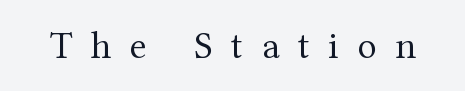
Weight class: somewhere from thin through regular. The foot of each line stays bare and open. Does the lettering tilt? It doesn't — this is upright. Type style note: has serifs. How are the letters spaced? Widely, with obvious added tracking.
